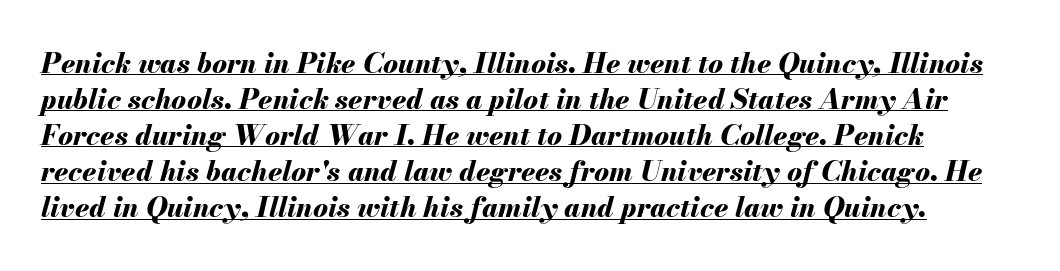
You'd pick this weight for a headline — it's a proper bold. The specimen includes a rule beneath the text block's lines. In terms of posture, this sample is oblique. Spacing between characters is what you'd get straight out of the box.
